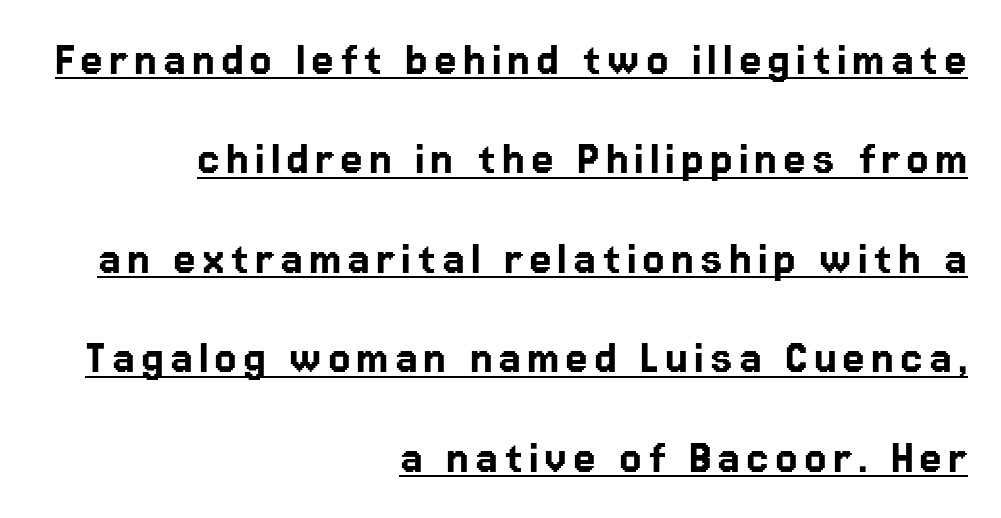
Q: Is the text italic (slanted)? A: No, it is upright.
Q: Is the typeface a serif or a sans-serif typeface? A: Sans-serif.
Q: Is the text underlined? A: Yes.
Q: How is the paragraph aligned? A: Right-aligned.
Q: Is the spacing between lines tight, normal or loose? A: Loose.
Q: Width (condensed, normal, or wide)? A: Normal.
Q: Stroke contrast? A: Low.
Q: x-height? A: Medium.
Q: Monospaced? A: No.
